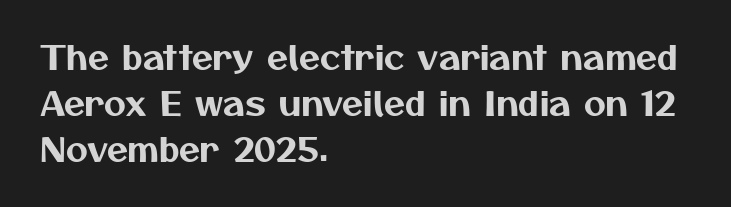
Q: Is the typeface a serif or a sans-serif typeface? A: Sans-serif.
Q: Is the text underlined? A: No.
Q: How is the paragraph aligned? A: Left-aligned.
Q: Is the spacing between letters normal or unusually wide? A: Normal.
Q: Is the spacing between lines tight, normal or loose? A: Normal.
Q: Width (condensed, normal, or wide)? A: Normal.
Q: Stroke contrast? A: Medium.
Q: x-height? A: Medium.
Q: Monospaced? A: No.
